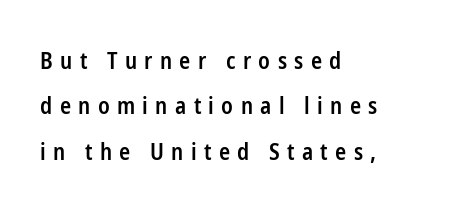
One glance says open: line gaps are wider than usual. The string is rendered with underlining switched off. Typeset ragged right — the left edge is the straight one. Typesetter's note: demi weight, one step under bold. Italic: no, the glyphs are upright roman.
